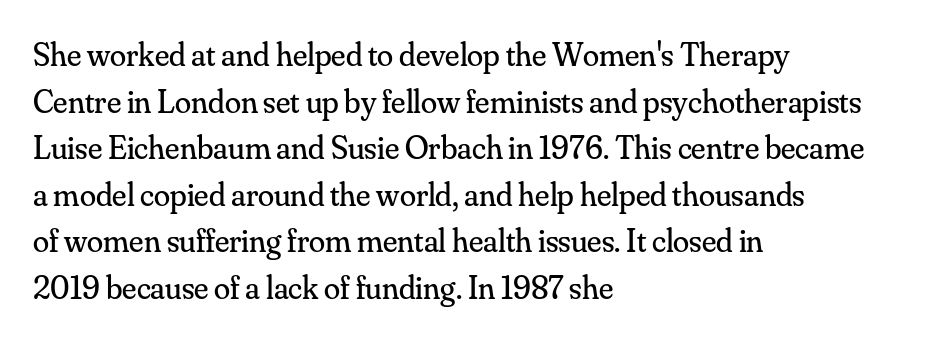
Q: Is the text bold? A: No.
Q: Is the text italic (slanted)? A: No, it is upright.
Q: Is the typeface a serif or a sans-serif typeface? A: Serif.
Q: Is the text underlined? A: No.
Q: How is the paragraph aligned? A: Left-aligned.
Q: Is the spacing between letters normal or unusually wide? A: Normal.
Q: Is the spacing between lines tight, normal or loose? A: Normal.
Q: Width (condensed, normal, or wide)? A: Normal.
Q: Stroke contrast? A: Medium.
Q: x-height? A: Small.
Q: Monospaced? A: No.
